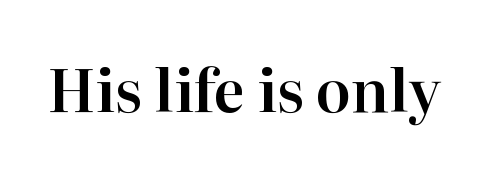
Q: Is the text italic (slanted)? A: No, it is upright.
Q: Is the typeface a serif or a sans-serif typeface? A: Serif.
Q: Is the text underlined? A: No.
Q: Is the spacing between letters normal or unusually wide? A: Normal.
Q: Width (condensed, normal, or wide)? A: Normal.
Q: Stroke contrast? A: High.
Q: x-height? A: Medium.
Q: Monospaced? A: No.
